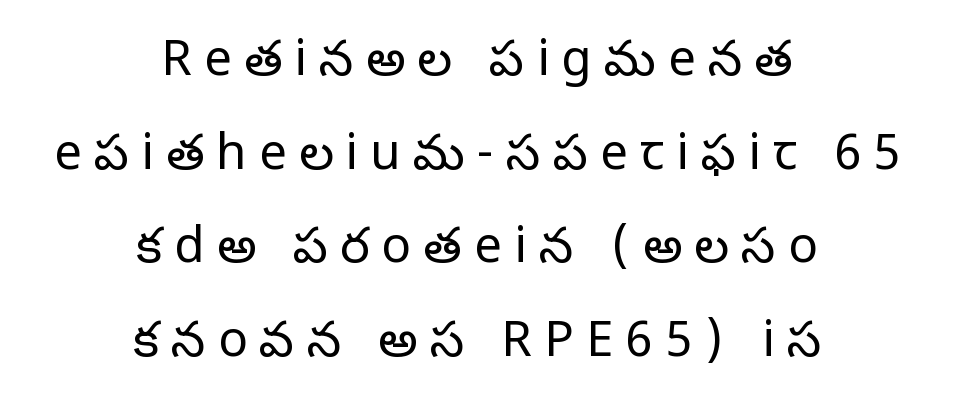
{"serif": "yes", "italic": "no", "bold": "no", "weight": "regular", "width": "normal", "stroke_contrast": "low", "x_height": "large", "monospaced": "no", "underline": "no", "align": "center", "line_spacing": "loose", "line_spacing_ratio": 1.91, "letter_spacing": "wide", "letter_spacing_em": 0.25, "glyph_px": 49}
